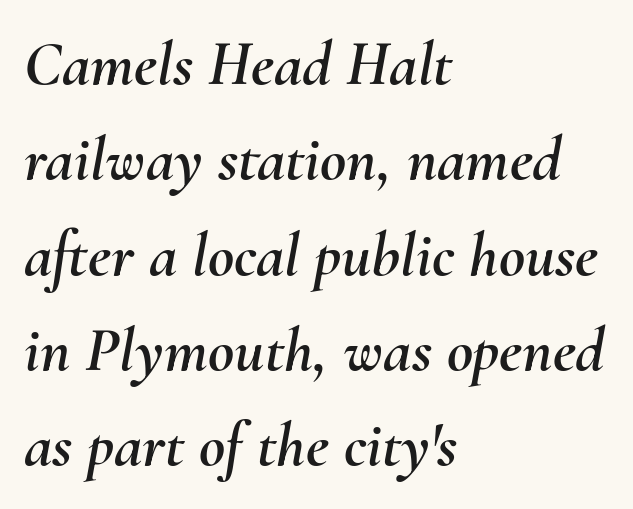
{"italic": "yes", "lean": "right", "slant_degrees": 10, "width": "normal", "stroke_contrast": "medium", "x_height": "small", "monospaced": "no", "underline": "no", "align": "left", "line_spacing": "normal", "line_spacing_ratio": 1.49, "letter_spacing": "normal", "letter_spacing_em": 0.0, "glyph_px": 64}
